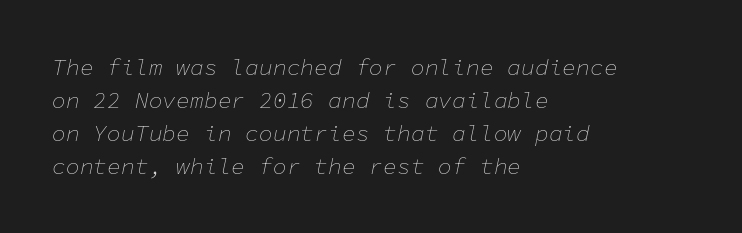
Q: Is the text bold? A: No.
Q: Is the text italic (slanted)? A: Yes, it leans right by about 11 degrees.
Q: Is the text underlined? A: No.
Q: How is the paragraph aligned? A: Left-aligned.
Q: Is the spacing between letters normal or unusually wide? A: Normal.
Q: Is the spacing between lines tight, normal or loose? A: Normal.
